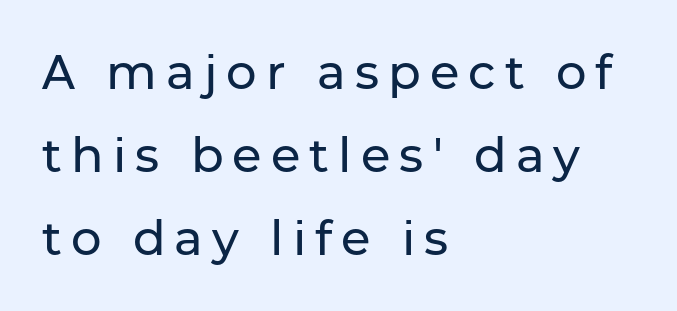
{"serif": "no", "italic": "no", "width": "normal", "stroke_contrast": "low", "x_height": "medium", "monospaced": "no", "underline": "no", "align": "left", "line_spacing_ratio": 1.73, "glyph_px": 48}
